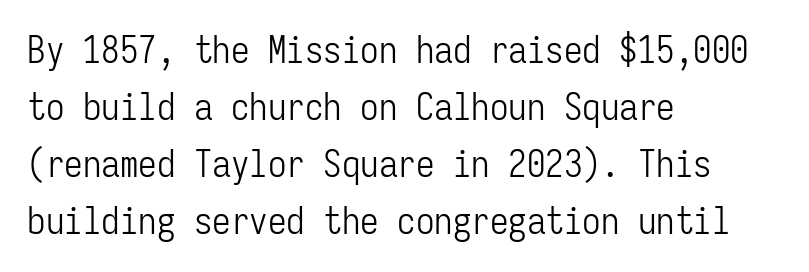
The image shows 37 px light, condensed sans-serif type, upright, monospaced; set left-aligned, normal line spacing (1.54x), normal letter spacing, not underlined; low stroke contrast and a medium x-height.
